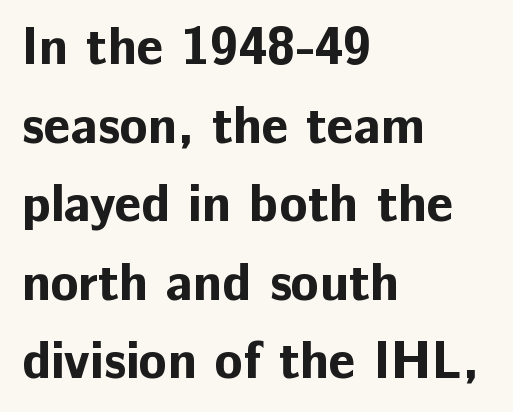
Q: Is the text bold? A: Yes.
Q: Is the text italic (slanted)? A: No, it is upright.
Q: Is the typeface a serif or a sans-serif typeface? A: Sans-serif.
Q: Is the text underlined? A: No.
Q: How is the paragraph aligned? A: Left-aligned.
Q: Is the spacing between letters normal or unusually wide? A: Normal.
Q: Is the spacing between lines tight, normal or loose? A: Normal.
Q: Width (condensed, normal, or wide)? A: Normal.
Q: Stroke contrast? A: Low.
Q: x-height? A: Medium.
Q: Monospaced? A: No.
